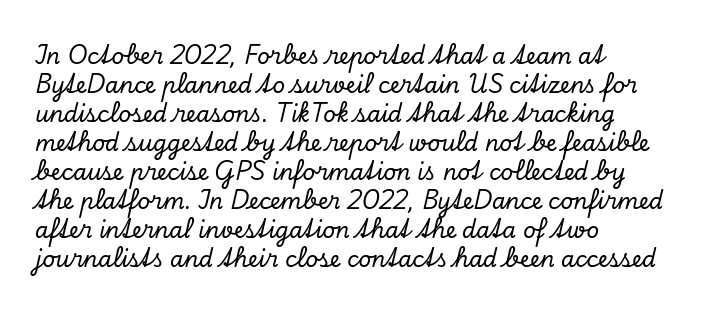
{"italic": "yes", "lean": "right", "slant_degrees": 13, "underline": "no", "align": "left", "line_spacing": "normal", "line_spacing_ratio": 1.32, "letter_spacing": "normal", "letter_spacing_em": 0.0, "glyph_px": 22}
